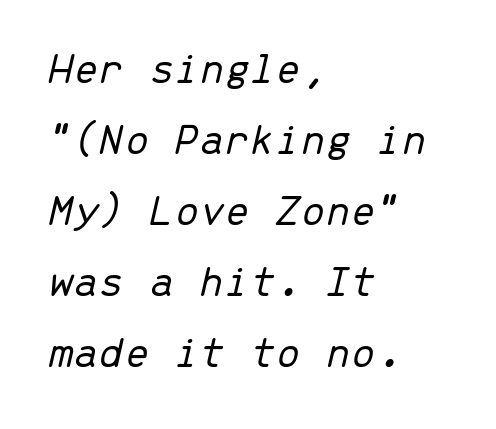
The gap between lines stays unmarked. The lettering tilts uniformly, giving the passage an italic look. The letters sit at their default tracking, neither squeezed nor spread. One-word summary of the alignment: left.
